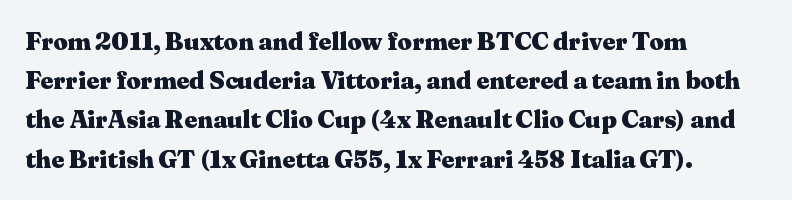
There is no visible air inserted between adjacent glyphs. This sample is left-justified, so line endings fall wherever the words run out. Normally led — the rows are evenly, conventionally spaced. The lettering holds an erect, upright posture throughout.
